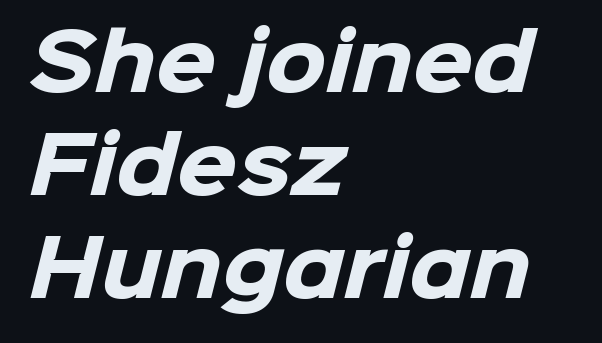
The image shows 77 px heavy sans-serif type; set left-aligned, normal line spacing (1.34x), normal letter spacing, not underlined; low stroke contrast and a medium x-height.
